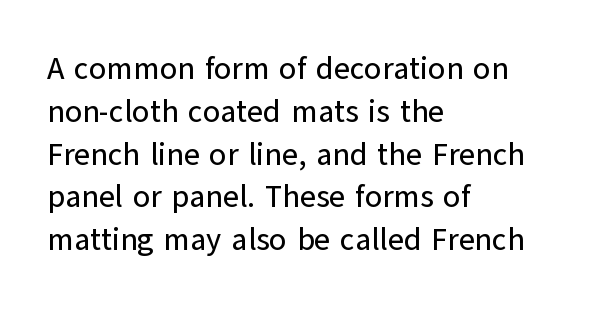
{"serif": "no", "italic": "no", "width": "normal", "stroke_contrast": "low", "x_height": "medium", "monospaced": "no", "underline": "no", "align": "left", "line_spacing": "normal", "line_spacing_ratio": 1.38, "letter_spacing": "normal", "letter_spacing_em": 0.0, "glyph_px": 31}
